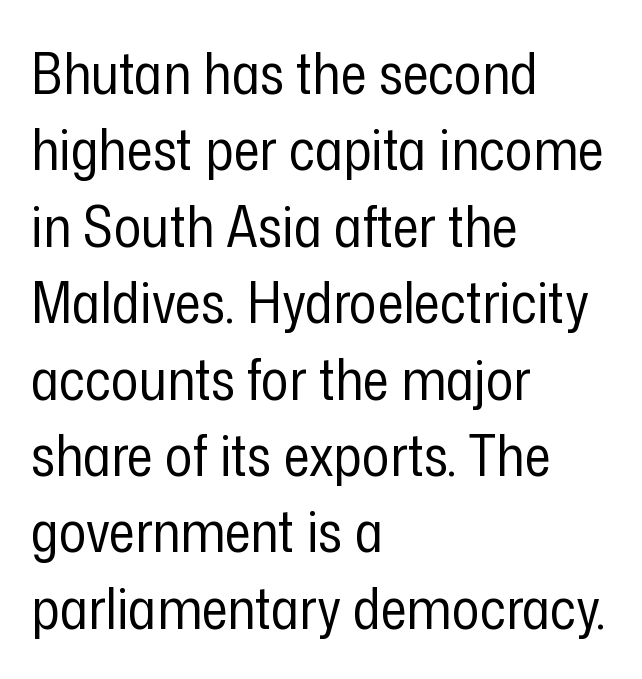
Visually the block forms a straight wall on the left and a jagged coastline on the right. The face used here is proportionally spaced, like ordinary book or web type. This sample uses an upright cut, with every glyph sitting square on the baseline. On a weight scale, this lands at 450 or below.
